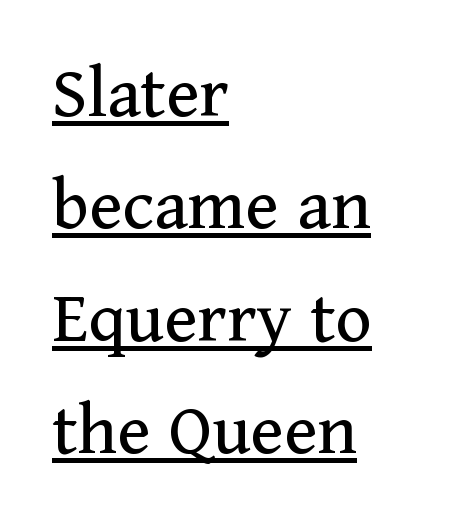
Q: Is the text bold? A: No.
Q: Is the text italic (slanted)? A: No, it is upright.
Q: Is the typeface a serif or a sans-serif typeface? A: Serif.
Q: Is the text underlined? A: Yes.
Q: How is the paragraph aligned? A: Left-aligned.
Q: Is the spacing between letters normal or unusually wide? A: Normal.
Q: Is the spacing between lines tight, normal or loose? A: Normal.
Q: Width (condensed, normal, or wide)? A: Normal.
Q: Stroke contrast? A: Medium.
Q: x-height? A: Medium.
Q: Monospaced? A: No.
